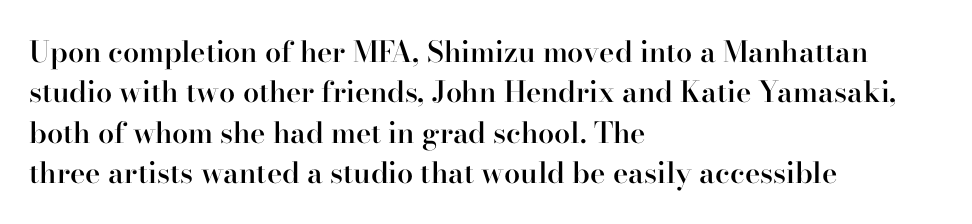
Reading down the column, the eye jumps a familiar distance to each next line. These words are printed semibold, heavier than regular yet not bold. The face used here is seriffed, in the tradition of book romans. Alignment: flush left. Rule under the text: the space is simply empty. Here the designer chose a conventional face with non-uniform glyph widths.
